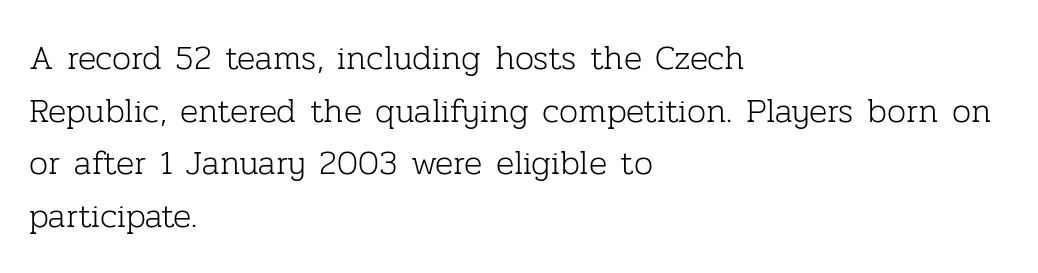
The image shows 34 px light serif type, upright; set left-aligned, normal line spacing (1.55x), normal letter spacing, not underlined; low stroke contrast and a medium x-height.
